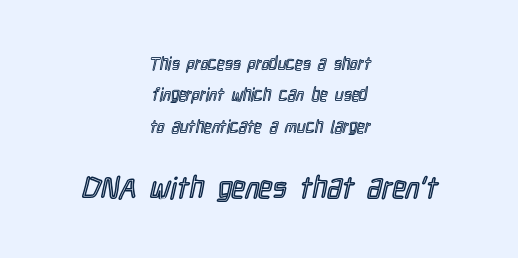
You could not count columns in this text — the font is proportionally spaced. Just letters on the line, the space beneath them empty. The emphasis by scale lands on block number two, below.
